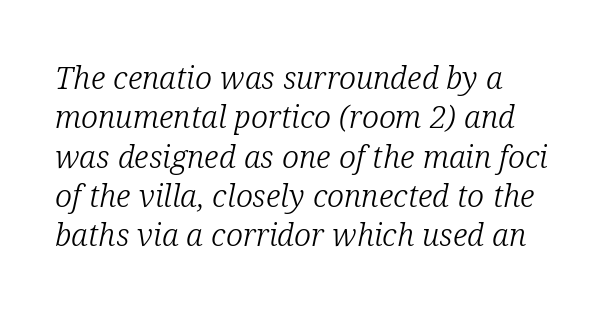
Q: Is the text bold? A: No.
Q: Is the text italic (slanted)? A: Yes, it leans right by about 12 degrees.
Q: Is the typeface a serif or a sans-serif typeface? A: Serif.
Q: Is the text underlined? A: No.
Q: How is the paragraph aligned? A: Left-aligned.
Q: Is the spacing between letters normal or unusually wide? A: Normal.
Q: Is the spacing between lines tight, normal or loose? A: Normal.
Q: Width (condensed, normal, or wide)? A: Normal.
Q: Stroke contrast? A: Low.
Q: x-height? A: Medium.
Q: Monospaced? A: No.
